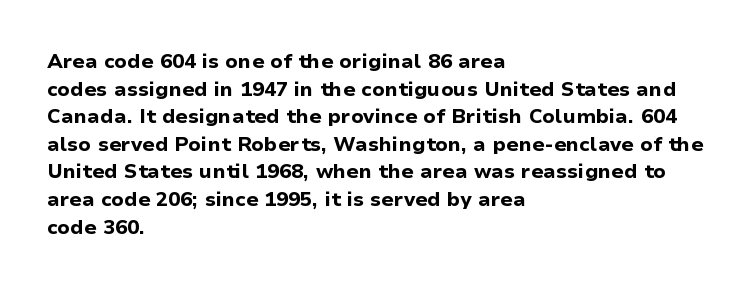
The image shows 20 px bold type, upright; set left-aligned, normal line spacing (1.38x), normal letter spacing, not underlined.
